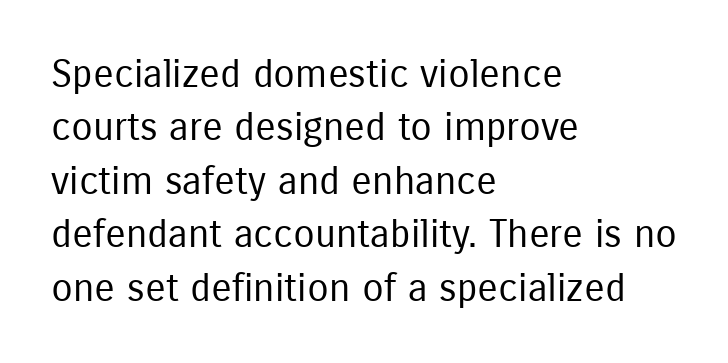
The image shows 39 px regular-weight, condensed sans-serif type, upright; set left-aligned, normal line spacing (1.37x), normal letter spacing, not underlined; low stroke contrast and a medium x-height.
